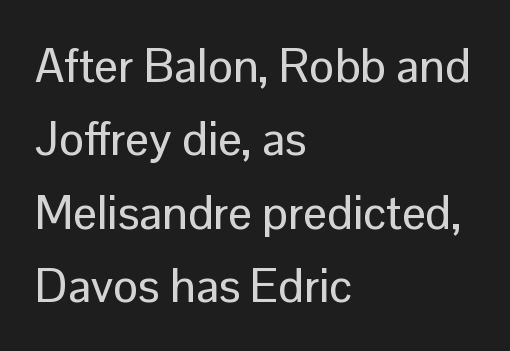
A typesetter would label this face a sans. Glyph-to-glyph distance matches everyday printed text. Proportional: the letters do not fall into vertical columns. The passage is arranged the way most books set body copy — flush left. One glance says typical: line gaps are just what's usual.
